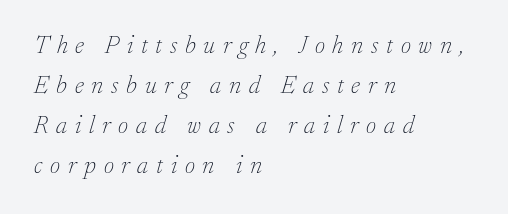
This sample uses expanded letter spacing, leaving extra air between glyphs. This rendering uses left alignment, leaving the right contour irregular. Quick note: underline off. Compared with typical paragraphs, the rows here are spaced about the same. The passage shown leans; its letterforms are oblique.
